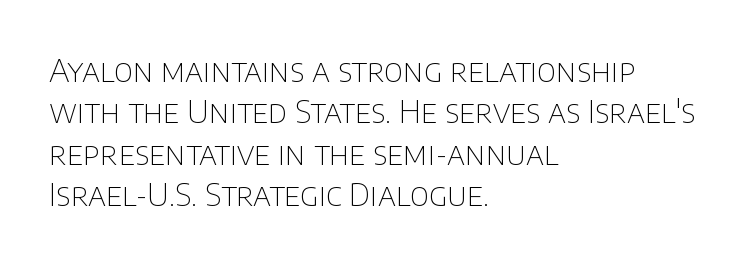
The image shows 32 px thin sans-serif type, upright; set left-aligned, normal line spacing (1.29x), normal letter spacing, not underlined; low stroke contrast and a large x-height.
